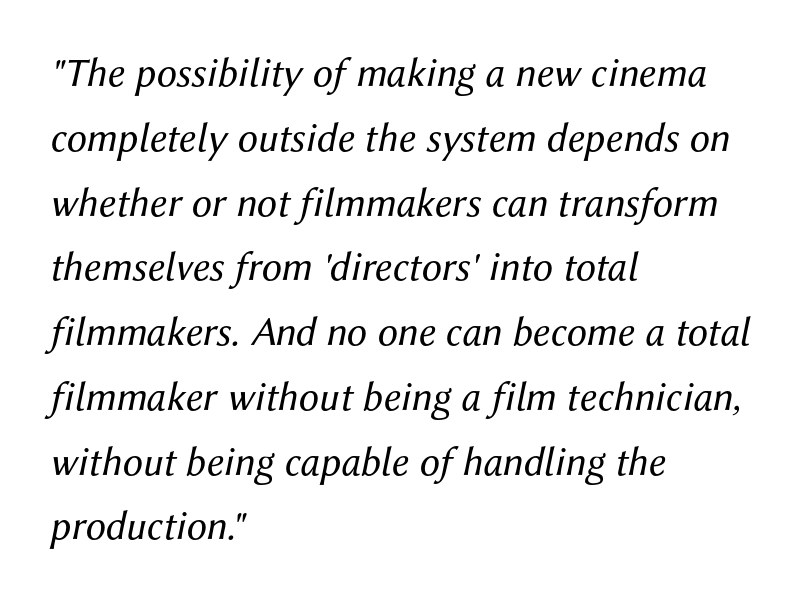
{"italic": "yes", "lean": "right", "slant_degrees": 12, "bold": "no", "weight": "regular", "width": "normal", "stroke_contrast": "medium", "x_height": "medium", "monospaced": "no", "underline": "no", "align": "left", "line_spacing": "normal", "line_spacing_ratio": 1.58, "letter_spacing": "normal", "letter_spacing_em": 0.0, "glyph_px": 41}
